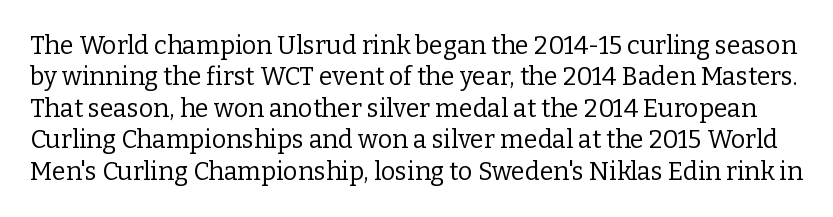
Stems and bowls with no extra thickness — not bold. This sample uses plain, unmodified letter spacing. The string is rendered with underlining switched off. Ordinary non-slanted type is in use.
